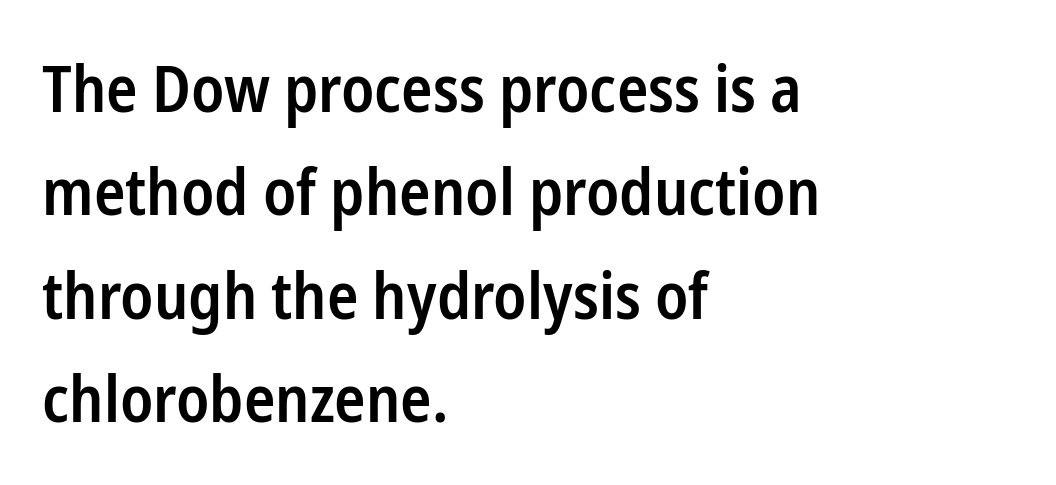
The image shows 65 px semibold, condensed sans-serif type, upright; set left-aligned, normal line spacing (1.59x), normal letter spacing, not underlined; low stroke contrast and a medium x-height.
